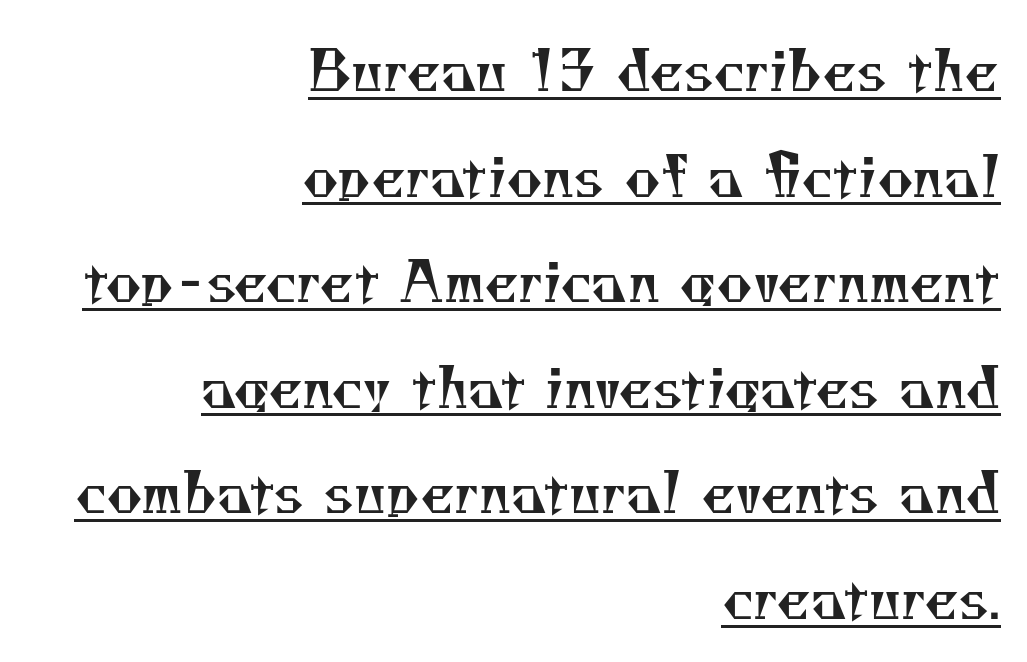
The characters display serif detailing at their extremities. Regarding leading, the lines here are spaced well apart. Letter spacing: default. The passage shown is not bold in any degree.
